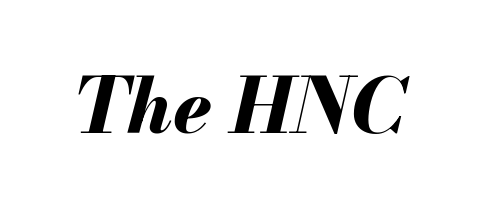
{"italic": "yes", "lean": "right", "slant_degrees": 13, "bold": "yes", "weight": "bold", "width": "normal", "stroke_contrast": "medium", "x_height": "small", "monospaced": "no", "underline": "no", "letter_spacing": "normal", "letter_spacing_em": 0.0, "glyph_px": 76}
